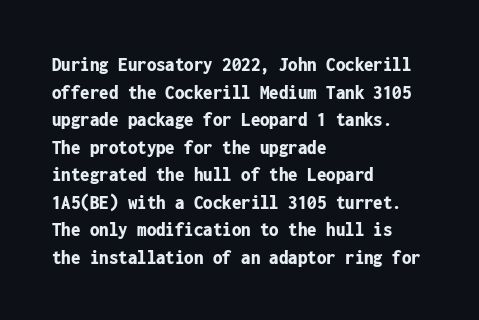
The image shows 21 px bold type, upright; set left-aligned, normal line spacing (1.31x), normal letter spacing, not underlined.
